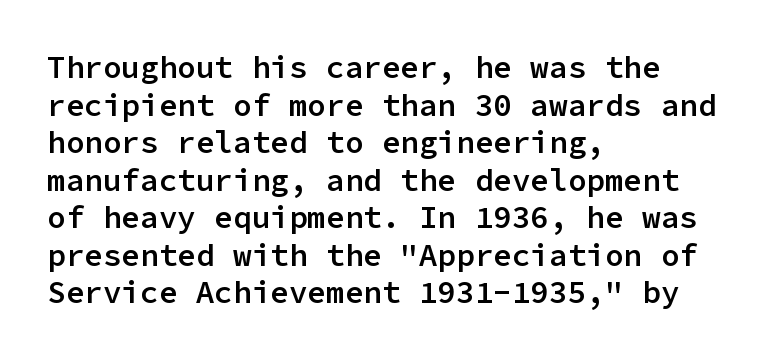
The image shows 31 px semibold sans-serif type, upright, monospaced; set left-aligned, line spacing 1.21x, normal letter spacing, not underlined; low stroke contrast and a medium x-height.
